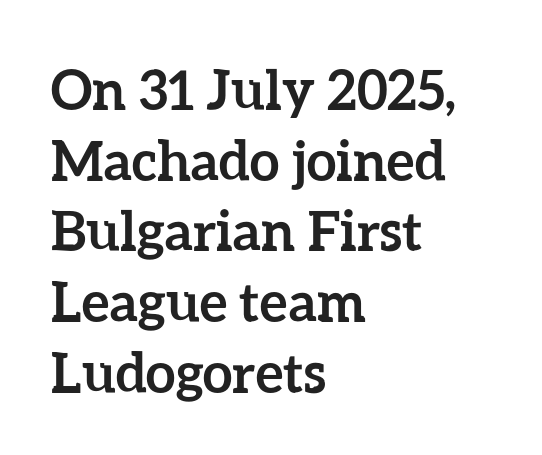
Look at the stroke-to-counter ratio: heavy, a bold. Normally led — the rows are evenly, conventionally spaced. It's the straight-up-and-down kind of type. Proportional: the letters do not fall into vertical columns.
